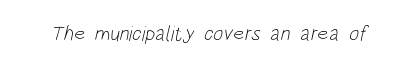
{"bold": "no", "underline": "no", "letter_spacing": "normal", "letter_spacing_em": 0.0, "glyph_px": 21}
